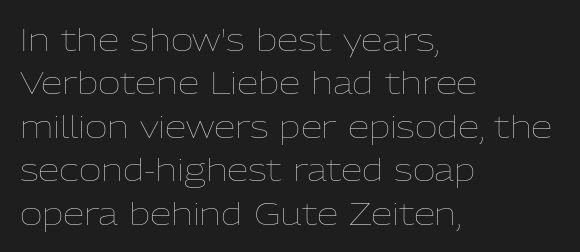
The image shows 31 px thin type, upright; set left-aligned, normal line spacing (1.4x), normal letter spacing, not underlined; low stroke contrast and a medium x-height.
